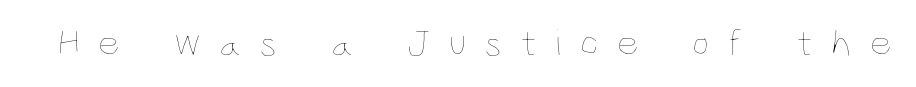
Q: Is the text bold? A: No.
Q: Is the text italic (slanted)? A: No, it is upright.
Q: Is the text underlined? A: No.
Q: Is the spacing between letters normal or unusually wide? A: Unusually wide.
Q: Width (condensed, normal, or wide)? A: Condensed.
Q: Stroke contrast? A: Low.
Q: x-height? A: Large.
Q: Monospaced? A: No.
